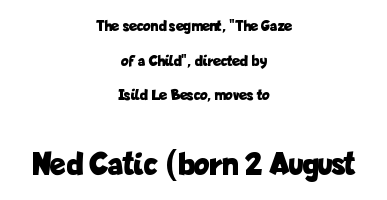
The image shows 33 px bold, condensed sans-serif type, upright; set centered, loose line spacing (2.16x), normal letter spacing, not underlined; the second (bottom) block is 2.06x larger; low stroke contrast and a medium x-height.
